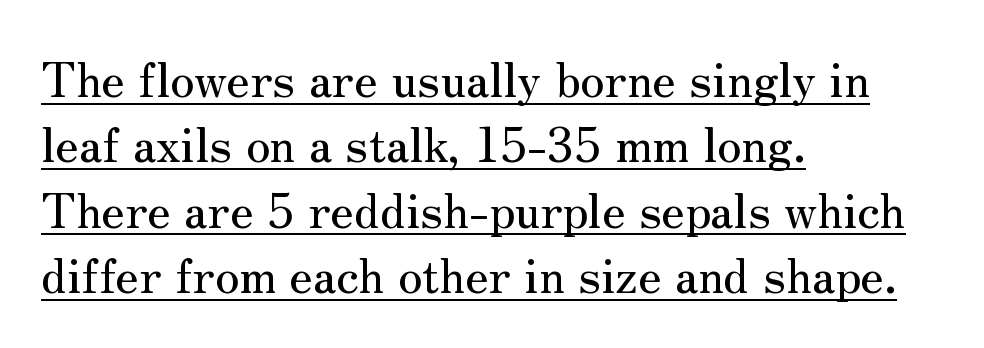
Q: Is the text italic (slanted)? A: No, it is upright.
Q: Is the typeface a serif or a sans-serif typeface? A: Serif.
Q: Is the text underlined? A: Yes.
Q: How is the paragraph aligned? A: Left-aligned.
Q: Is the spacing between letters normal or unusually wide? A: Normal.
Q: Is the spacing between lines tight, normal or loose? A: Normal.
Q: Width (condensed, normal, or wide)? A: Normal.
Q: Stroke contrast? A: Medium.
Q: x-height? A: Small.
Q: Monospaced? A: No.
